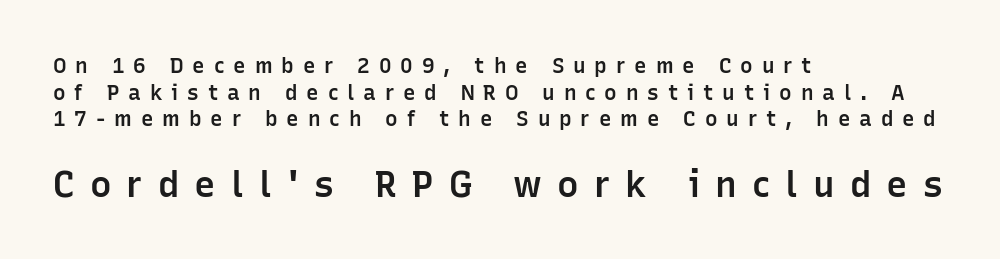
{"serif": "no", "italic": "no", "bold": "semi", "weight": "semibold", "width": "normal", "stroke_contrast": "low", "x_height": "medium", "monospaced": "no", "underline": "no", "align": "left", "line_spacing": "normal", "line_spacing_ratio": 1.27, "letter_spacing": "wide", "letter_spacing_em": 0.42, "larger_block": "second", "size_ratio": 1.71, "glyph_px": 36}
